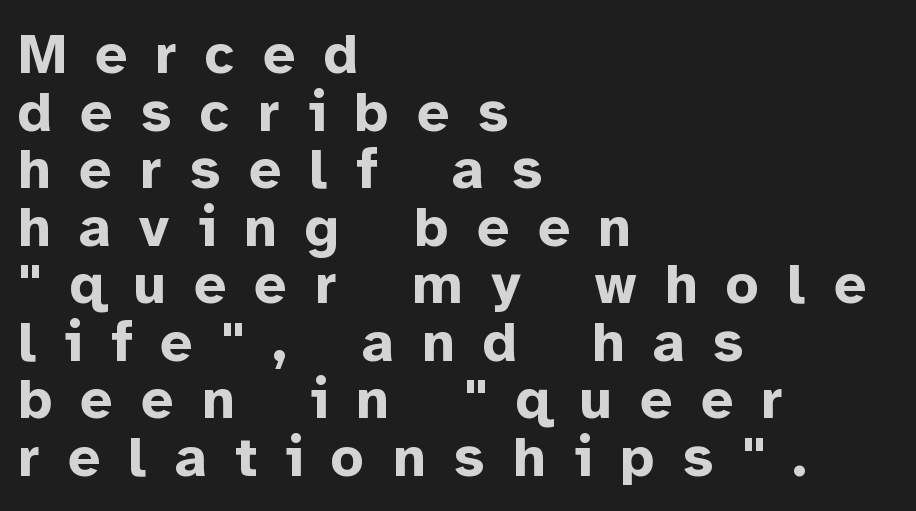
Q: Is the text bold? A: Yes.
Q: Is the text italic (slanted)? A: No, it is upright.
Q: Is the typeface a serif or a sans-serif typeface? A: Sans-serif.
Q: Is the text underlined? A: No.
Q: How is the paragraph aligned? A: Left-aligned.
Q: Is the spacing between letters normal or unusually wide? A: Unusually wide.
Q: Is the spacing between lines tight, normal or loose? A: Tight.
Q: Width (condensed, normal, or wide)? A: Normal.
Q: Stroke contrast? A: Low.
Q: x-height? A: Medium.
Q: Monospaced? A: No.
